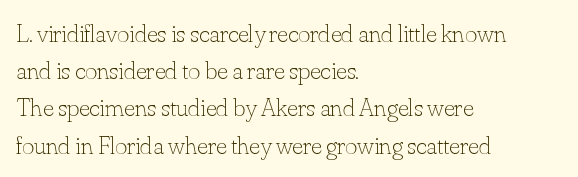
The image shows 26 px text type, upright; set left-aligned, normal line spacing (1.43x), normal letter spacing, not underlined.
